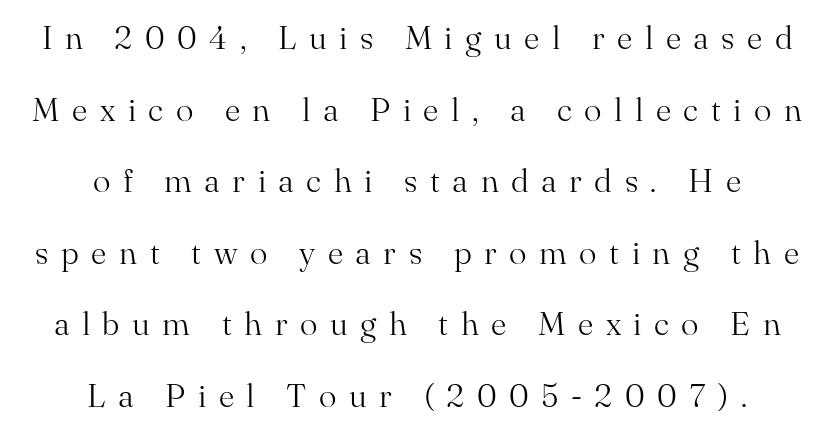
These lines were composed using upright roman letters. The face used here is seriffed, in the tradition of book romans. The passage shown stacks its lines with a broad gap. Beneath every word, the page is bare. Horizontal alignment here is central, giving a formal, balanced look.
